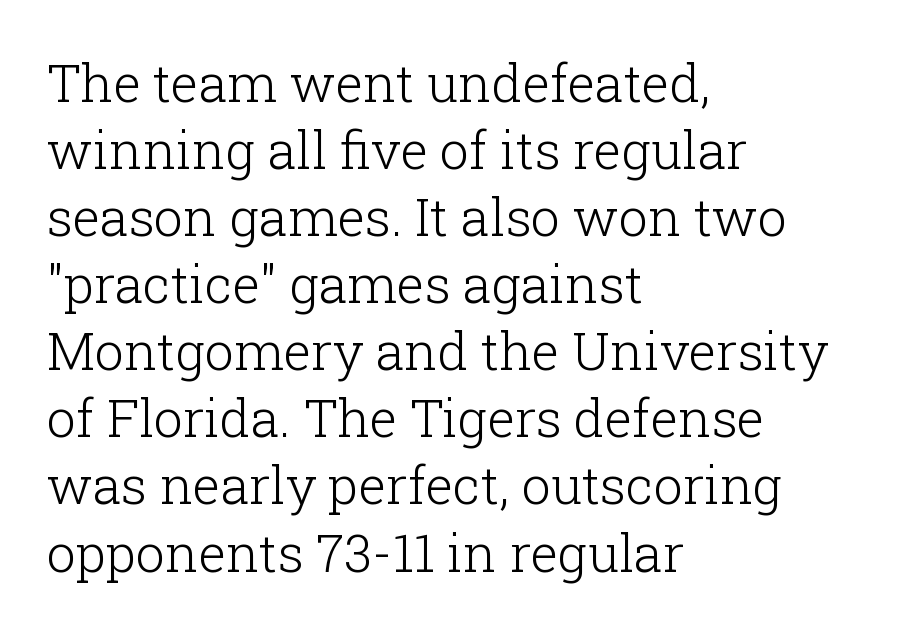
Q: Is the text bold? A: No.
Q: Is the text italic (slanted)? A: No, it is upright.
Q: Is the typeface a serif or a sans-serif typeface? A: Serif.
Q: Is the text underlined? A: No.
Q: How is the paragraph aligned? A: Left-aligned.
Q: Is the spacing between letters normal or unusually wide? A: Normal.
Q: Is the spacing between lines tight, normal or loose? A: Normal.
Q: Width (condensed, normal, or wide)? A: Normal.
Q: Stroke contrast? A: Low.
Q: x-height? A: Medium.
Q: Monospaced? A: No.
